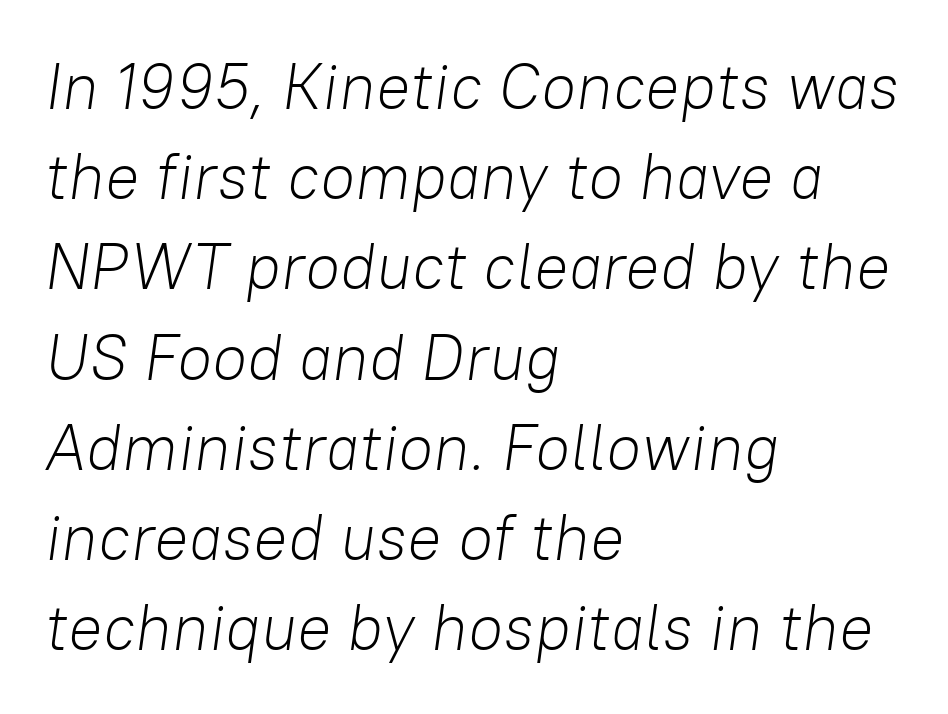
Q: Is the text bold? A: No.
Q: Is the text italic (slanted)? A: Yes, it leans right by about 8 degrees.
Q: Is the text underlined? A: No.
Q: How is the paragraph aligned? A: Left-aligned.
Q: Is the spacing between letters normal or unusually wide? A: Normal.
Q: Is the spacing between lines tight, normal or loose? A: Normal.
Q: Width (condensed, normal, or wide)? A: Normal.
Q: Stroke contrast? A: Low.
Q: x-height? A: Medium.
Q: Monospaced? A: No.
